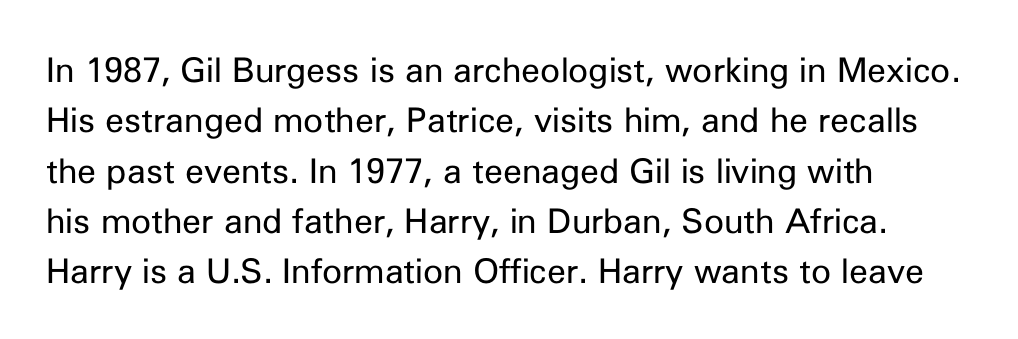
Q: Is the text bold? A: No.
Q: Is the text italic (slanted)? A: No, it is upright.
Q: Is the typeface a serif or a sans-serif typeface? A: Sans-serif.
Q: Is the text underlined? A: No.
Q: How is the paragraph aligned? A: Left-aligned.
Q: Is the spacing between letters normal or unusually wide? A: Normal.
Q: Is the spacing between lines tight, normal or loose? A: Normal.
Q: Width (condensed, normal, or wide)? A: Normal.
Q: Stroke contrast? A: Low.
Q: x-height? A: Medium.
Q: Monospaced? A: No.
